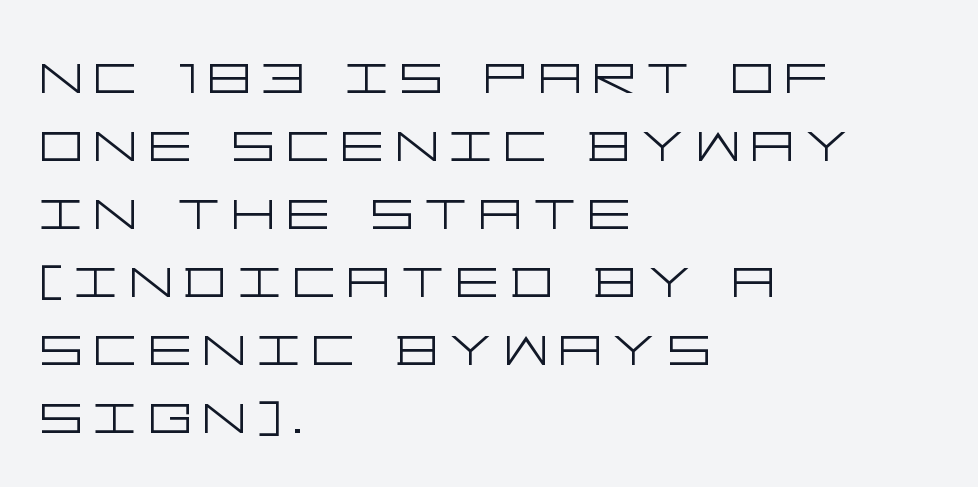
Q: Is the text bold? A: No.
Q: Is the text italic (slanted)? A: No, it is upright.
Q: Is the typeface a serif or a sans-serif typeface? A: Sans-serif.
Q: Is the text underlined? A: No.
Q: How is the paragraph aligned? A: Left-aligned.
Q: Is the spacing between lines tight, normal or loose? A: Tight.
Q: Width (condensed, normal, or wide)? A: Wide.
Q: Stroke contrast? A: Low.
Q: x-height? A: Large.
